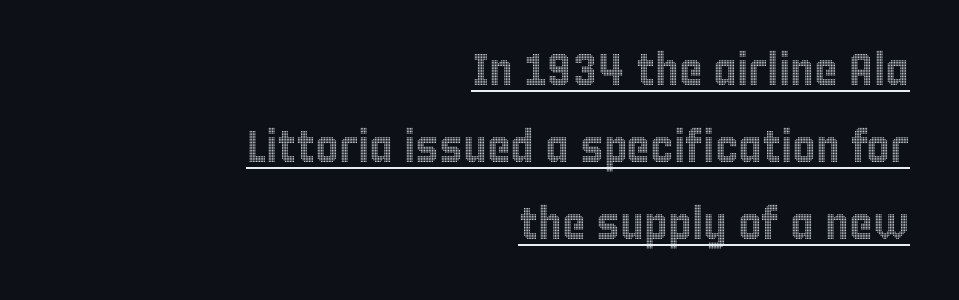
In CSS terms this would be text-align: right. Inter-character spacing is left at the font's built-in metrics. The sample's only ornament is a line tracing under the words. Do the characters align in a grid? No, the font is proportional. Style check: upright.
